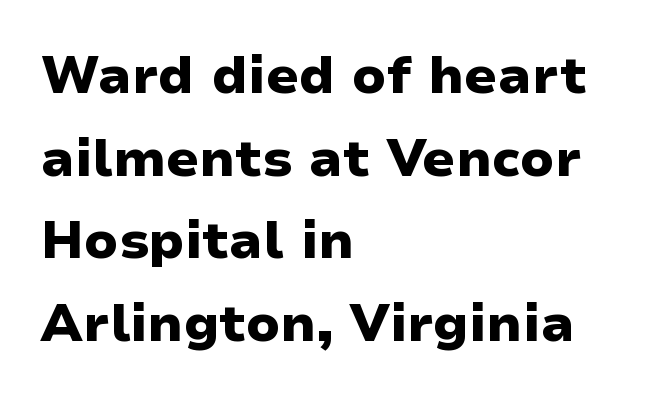
{"serif": "no", "italic": "no", "bold": "yes", "weight": "heavy", "width": "wide", "stroke_contrast": "low", "x_height": "medium", "monospaced": "no", "underline": "no", "align": "left", "line_spacing": "normal", "line_spacing_ratio": 1.59, "letter_spacing": "normal", "letter_spacing_em": 0.0, "glyph_px": 52}
